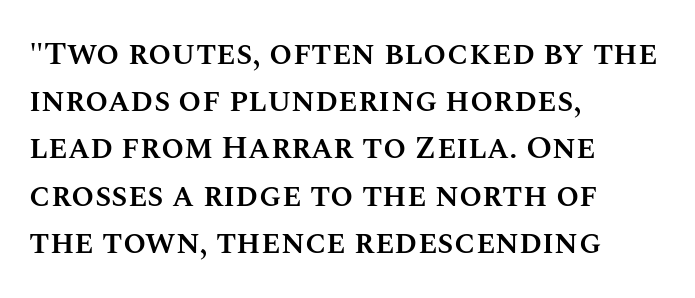
Q: Is the text bold? A: Semi-bold.
Q: Is the text italic (slanted)? A: No, it is upright.
Q: Is the text underlined? A: No.
Q: How is the paragraph aligned? A: Left-aligned.
Q: Is the spacing between letters normal or unusually wide? A: Normal.
Q: Is the spacing between lines tight, normal or loose? A: Normal.
Q: Width (condensed, normal, or wide)? A: Normal.
Q: Stroke contrast? A: Medium.
Q: x-height? A: Large.
Q: Monospaced? A: No.
